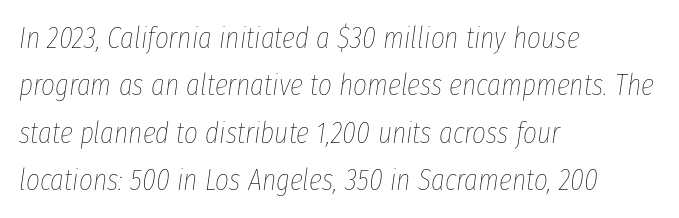
The image shows 30 px thin, condensed type, italic (leaning right); set left-aligned, normal line spacing (1.58x), normal letter spacing, not underlined; low stroke contrast and a medium x-height.
